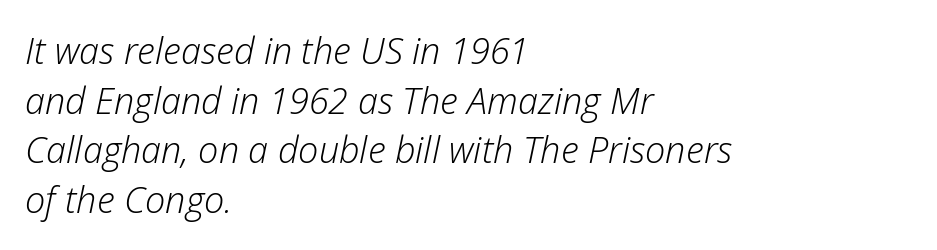
Q: Is the text bold? A: No.
Q: Is the text italic (slanted)? A: Yes, it leans right by about 12 degrees.
Q: Is the text underlined? A: No.
Q: How is the paragraph aligned? A: Left-aligned.
Q: Is the spacing between letters normal or unusually wide? A: Normal.
Q: Is the spacing between lines tight, normal or loose? A: Normal.
Q: Width (condensed, normal, or wide)? A: Normal.
Q: Stroke contrast? A: Low.
Q: x-height? A: Medium.
Q: Monospaced? A: No.
